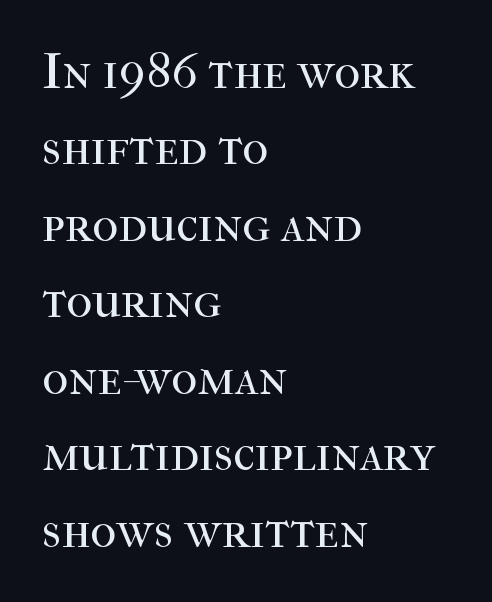
{"serif": "yes", "italic": "no", "bold": "no", "weight": "regular", "width": "normal", "stroke_contrast": "high", "x_height": "medium", "monospaced": "no", "underline": "no", "align": "left", "line_spacing": "normal", "line_spacing_ratio": 1.53, "letter_spacing": "normal", "letter_spacing_em": 0.0, "glyph_px": 50}
